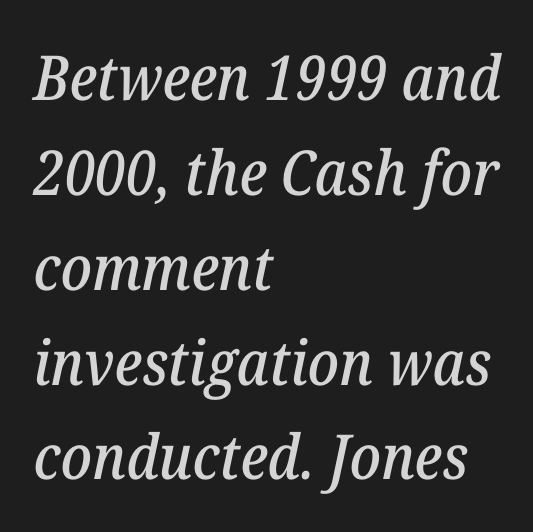
{"serif": "yes", "italic": "yes", "lean": "right", "slant_degrees": 12, "width": "normal", "stroke_contrast": "low", "x_height": "medium", "monospaced": "no", "underline": "no", "align": "left", "line_spacing": "normal", "line_spacing_ratio": 1.53, "letter_spacing": "normal", "letter_spacing_em": 0.0, "glyph_px": 62}
